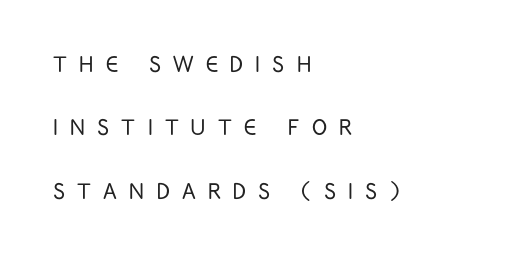
Glyph-to-glyph distance is far greater than everyday printed text. Honestly, the rows look like they've been pulled way apart. Stroke mass is kept to a normal reading level or below. Looks like regular typesetting: each glyph gets only the width it needs. Quick note: not italic, upright. No word sits above an underline.
